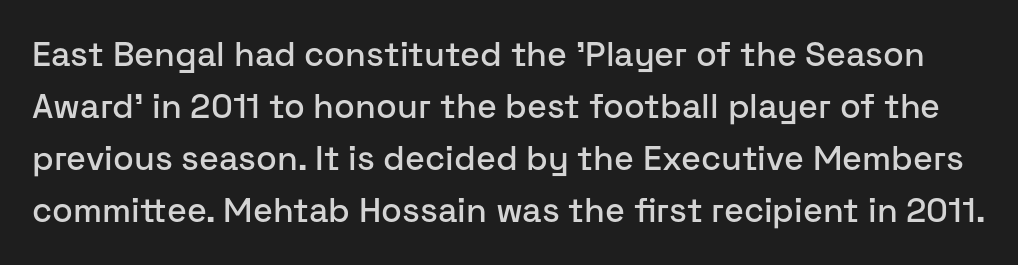
The image shows 34 px sans-serif type, upright; set normal line spacing (1.53x), normal letter spacing, not underlined; low stroke contrast and a medium x-height.
